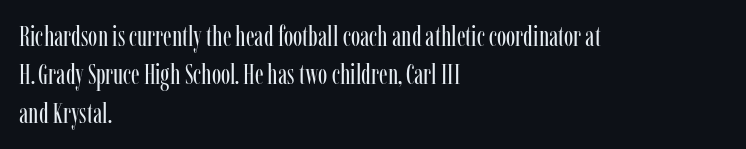
{"serif": "yes", "italic": "no", "bold": "no", "weight": "regular", "width": "condensed", "stroke_contrast": "low", "x_height": "medium", "monospaced": "no", "underline": "no", "align": "left", "line_spacing": "normal", "line_spacing_ratio": 1.37, "letter_spacing": "normal", "letter_spacing_em": 0.0, "glyph_px": 28}
